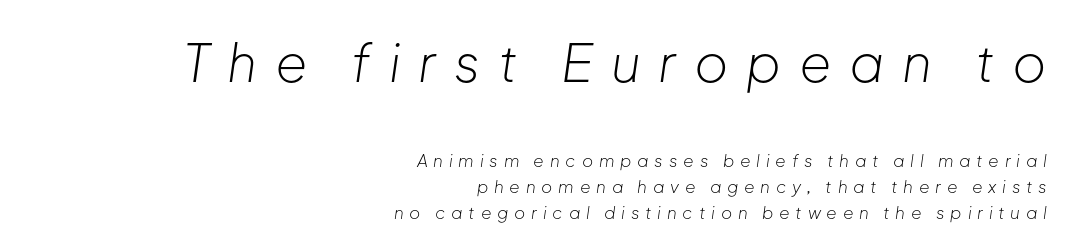
Q: Is the text bold? A: No.
Q: Is the text italic (slanted)? A: Yes, it leans right by about 8 degrees.
Q: Is the text underlined? A: No.
Q: How is the paragraph aligned? A: Right-aligned.
Q: Is the spacing between letters normal or unusually wide? A: Unusually wide.
Q: Is the spacing between lines tight, normal or loose? A: Normal.
Q: Which block of text is set in a larger size, the first (top) or the second (bottom)? A: The first (top) one.
Q: Width (condensed, normal, or wide)? A: Normal.
Q: Stroke contrast? A: Low.
Q: x-height? A: Medium.
Q: Monospaced? A: No.
